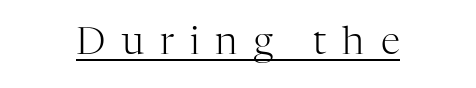
Q: Is the text bold? A: No.
Q: Is the text italic (slanted)? A: No, it is upright.
Q: Is the typeface a serif or a sans-serif typeface? A: Serif.
Q: Is the text underlined? A: Yes.
Q: Is the spacing between letters normal or unusually wide? A: Unusually wide.
Q: Width (condensed, normal, or wide)? A: Normal.
Q: Stroke contrast? A: High.
Q: x-height? A: Medium.
Q: Monospaced? A: No.
